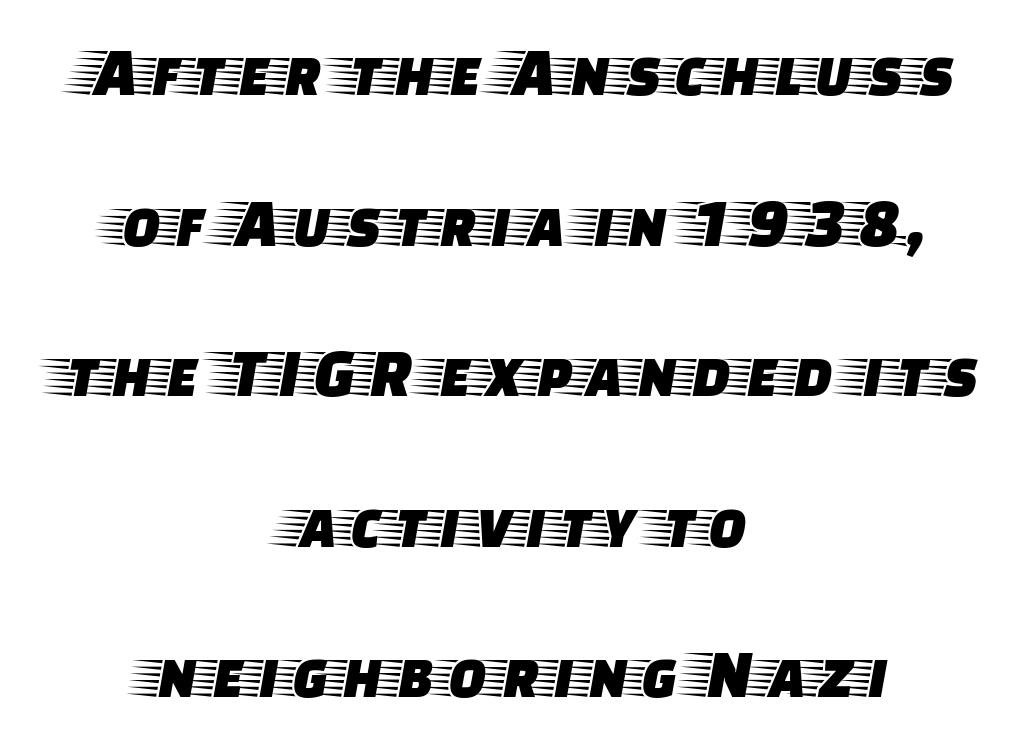
The line-height multiplier appears high, well above default. The whitespace from short lines is split evenly between both sides. The rendering uses natural spacing where letterforms have individual widths.
